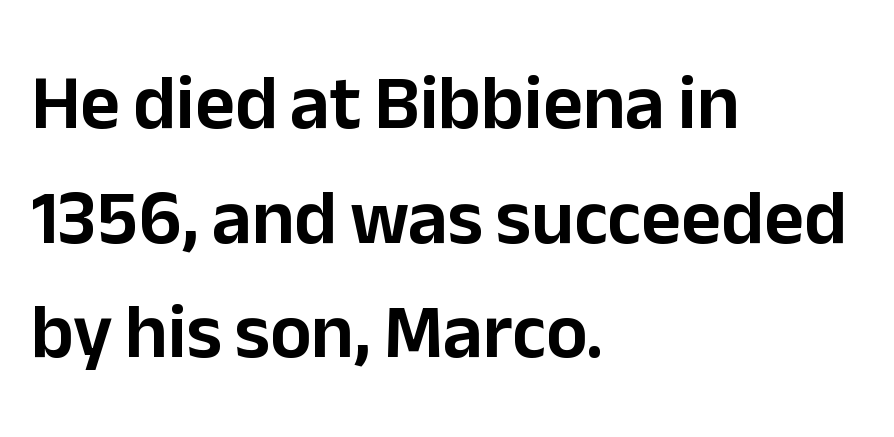
The image shows 77 px sans-serif type, upright; set left-aligned, normal line spacing (1.49x), normal letter spacing, not underlined; low stroke contrast and a medium x-height.
